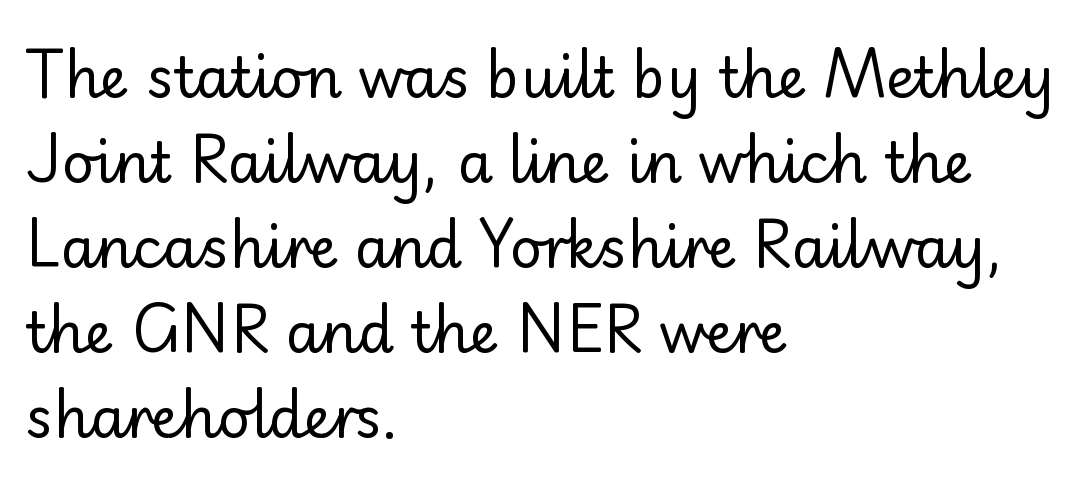
Q: Is the text bold? A: No.
Q: Is the text italic (slanted)? A: No, it is upright.
Q: Is the typeface a serif or a sans-serif typeface? A: Sans-serif.
Q: Is the text underlined? A: No.
Q: How is the paragraph aligned? A: Left-aligned.
Q: Is the spacing between letters normal or unusually wide? A: Normal.
Q: Is the spacing between lines tight, normal or loose? A: Normal.
Q: Width (condensed, normal, or wide)? A: Normal.
Q: Stroke contrast? A: Low.
Q: x-height? A: Small.
Q: Monospaced? A: No.
